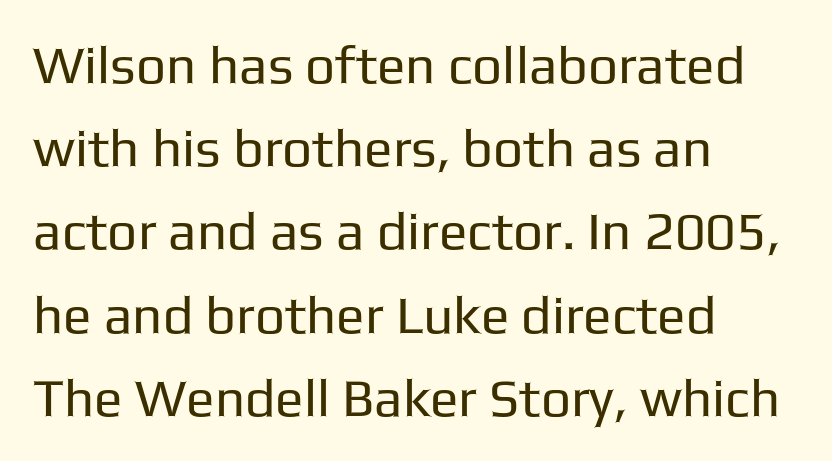
The image shows 53 px regular-weight sans-serif type, upright; set left-aligned, normal line spacing (1.57x), normal letter spacing, not underlined; low stroke contrast and a medium x-height.
